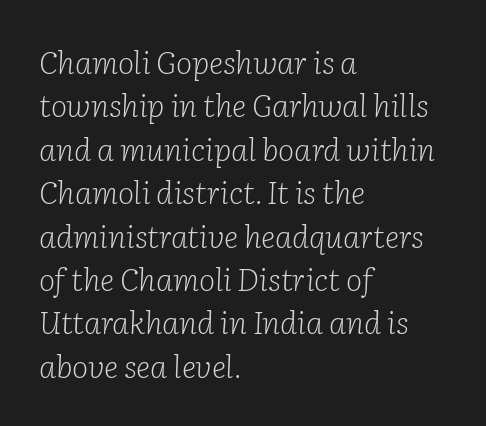
Each new line begins a customary step beneath the previous one. No chunkiness to these letters — they're not bold. This rendering leaves character spacing at its baseline value. The rendering anchors every line to the left-hand side.
